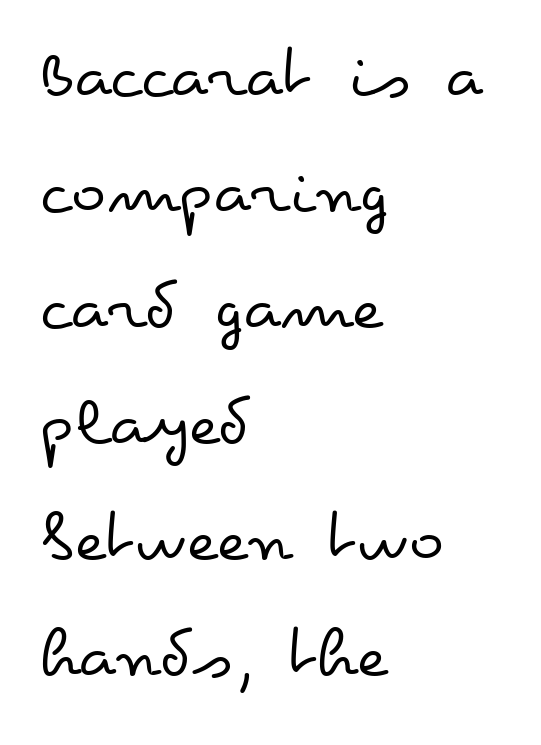
The image shows 73 px regular-weight, wide type, upright; set left-aligned, normal line spacing (1.59x), normal letter spacing, not underlined; low stroke contrast and a small x-height.
